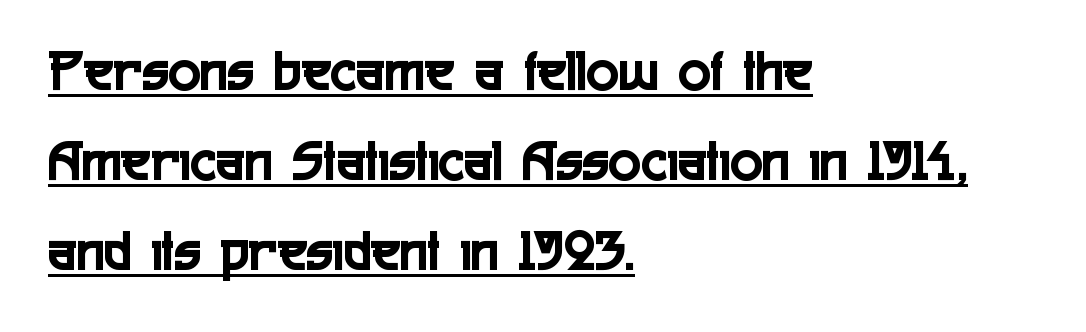
{"serif": "no", "italic": "no", "width": "condensed", "x_height": "medium", "monospaced": "no", "underline": "yes", "align": "left", "line_spacing": "normal", "line_spacing_ratio": 1.5, "letter_spacing": "normal", "letter_spacing_em": 0.0, "glyph_px": 60}
